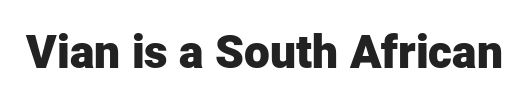
This rendering features lettering with no underline. The type sits square on the baseline with zero lean. Unlike a traditional serif, this face leaves its strokes unadorned. Is this a fixed-width face? No — the glyphs have proportional, varying widths.
